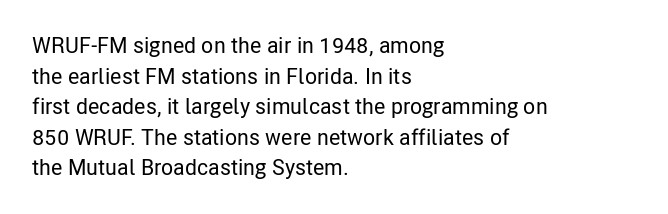
The image shows 22 px text type, upright; set left-aligned, normal line spacing (1.39x), normal letter spacing, not underlined.
